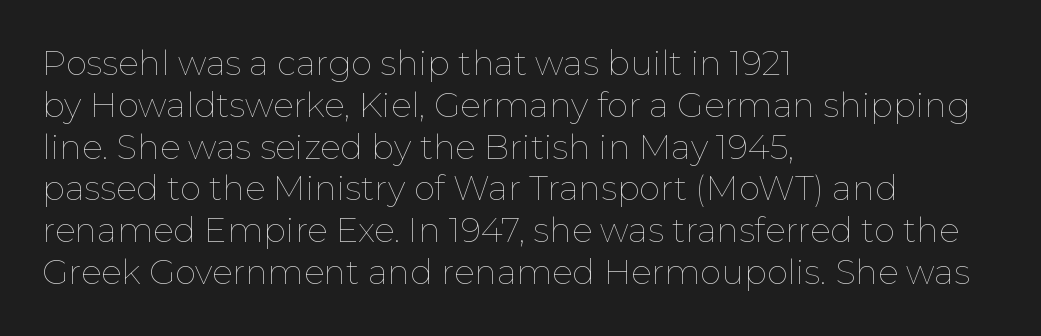
Q: Is the text bold? A: No.
Q: Is the text italic (slanted)? A: No, it is upright.
Q: Is the text underlined? A: No.
Q: How is the paragraph aligned? A: Left-aligned.
Q: Is the spacing between letters normal or unusually wide? A: Normal.
Q: Width (condensed, normal, or wide)? A: Normal.
Q: Stroke contrast? A: Low.
Q: x-height? A: Medium.
Q: Monospaced? A: No.
